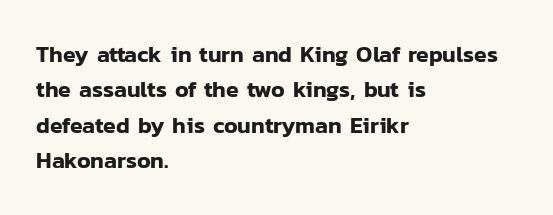
The image shows 23 px text type, upright; set left-aligned, normal line spacing (1.54x), normal letter spacing, not underlined.
